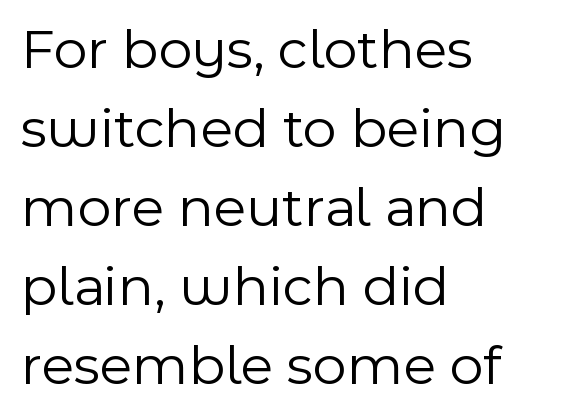
The image shows 58 px light sans-serif type, upright; set left-aligned, normal line spacing (1.36x), normal letter spacing, not underlined; a medium x-height.
